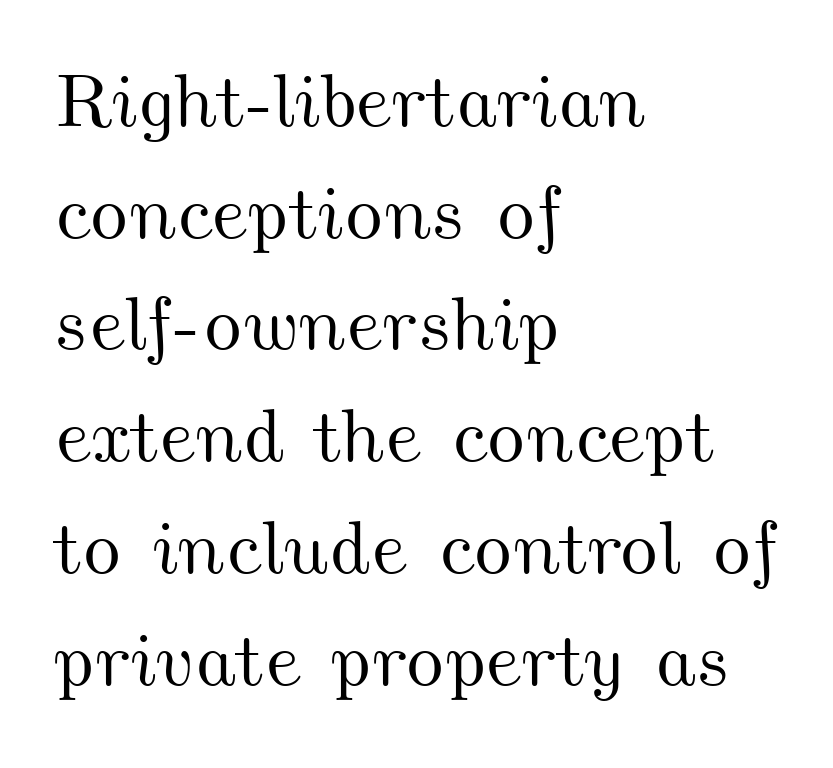
The image shows 76 px wide type; set left-aligned, normal line spacing (1.47x), normal letter spacing, not underlined; medium stroke contrast and a small x-height.
